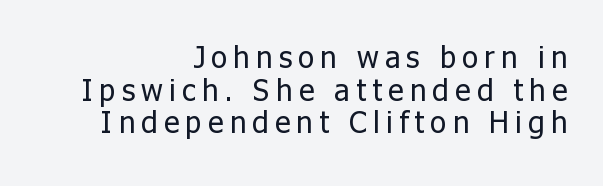
The image shows 30 px regular-weight sans-serif type, upright; set right-aligned, tight line spacing (1.09x), unusually wide letter spacing (+0.21 em), not underlined; low stroke contrast and a medium x-height.
